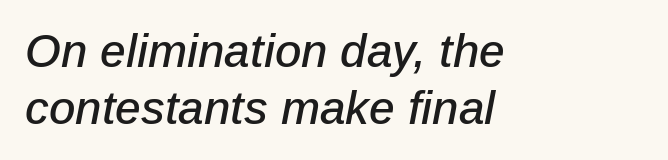
The image shows 46 px text type, italic (leaning right); set left-aligned, normal line spacing (1.25x), normal letter spacing, not underlined; low stroke contrast and a medium x-height.
